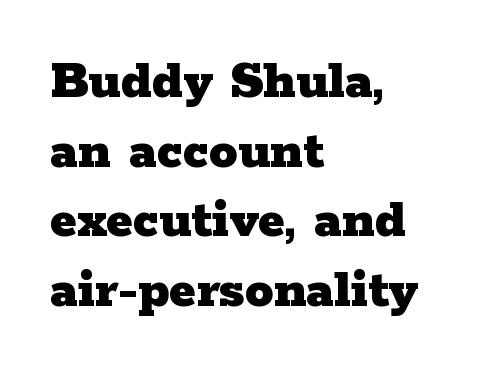
{"serif": "yes", "italic": "no", "bold": "yes", "weight": "heavy", "width": "wide", "stroke_contrast": "low", "x_height": "medium", "monospaced": "no", "underline": "no", "align": "left", "line_spacing_ratio": 1.22, "letter_spacing": "normal", "letter_spacing_em": 0.0, "glyph_px": 57}
